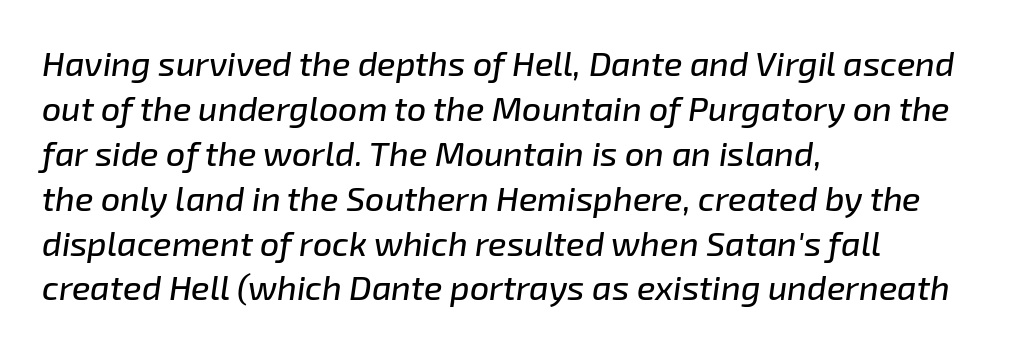
{"italic": "yes", "lean": "right", "slant_degrees": 8, "width": "normal", "stroke_contrast": "low", "x_height": "medium", "monospaced": "no", "underline": "no", "align": "left", "line_spacing": "normal", "line_spacing_ratio": 1.32, "letter_spacing": "normal", "letter_spacing_em": 0.0, "glyph_px": 34}
